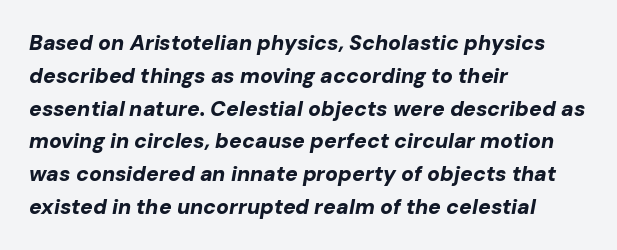
{"italic": "yes", "lean": "right", "slant_degrees": 10, "bold": "yes", "underline": "no", "align": "left", "line_spacing": "normal", "line_spacing_ratio": 1.56, "letter_spacing": "normal", "letter_spacing_em": 0.0, "glyph_px": 21}
